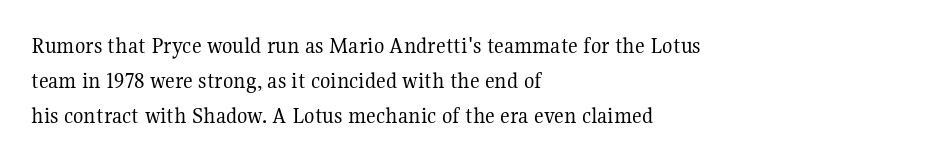
Summary of weight: not heavy and not bold. The passage shown stacks its lines at a standard gap. Upright lettering throughout. Tracking value appears to be zero — textbook default spacing.
